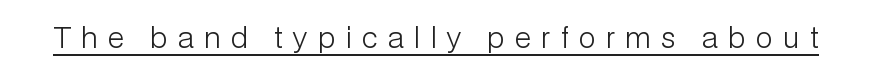
The image shows 28 px light sans-serif type, upright; set unusually wide letter spacing (+0.38 em), underlined; low stroke contrast and a medium x-height.
